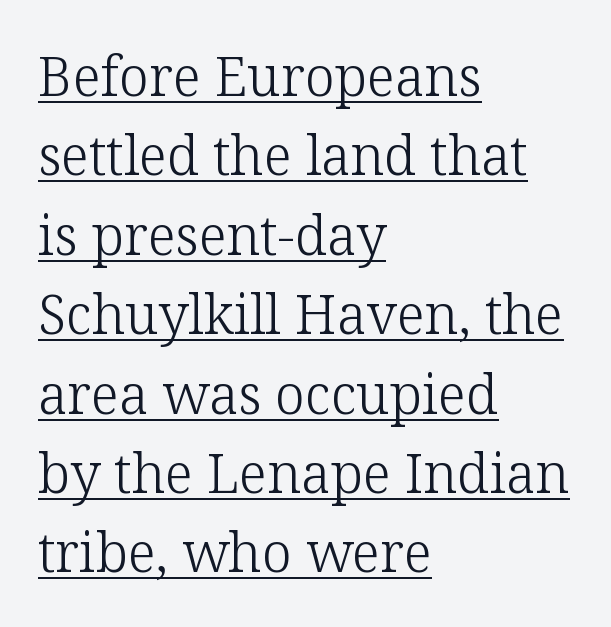
The image shows 54 px light serif type, upright; set left-aligned, normal line spacing (1.47x), normal letter spacing, underlined; low stroke contrast and a medium x-height.
